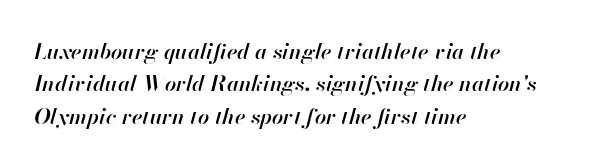
Q: Is the text bold? A: Semi-bold.
Q: Is the text italic (slanted)? A: Yes, it leans right by about 13 degrees.
Q: Is the text underlined? A: No.
Q: How is the paragraph aligned? A: Left-aligned.
Q: Is the spacing between letters normal or unusually wide? A: Normal.
Q: Is the spacing between lines tight, normal or loose? A: Normal.
